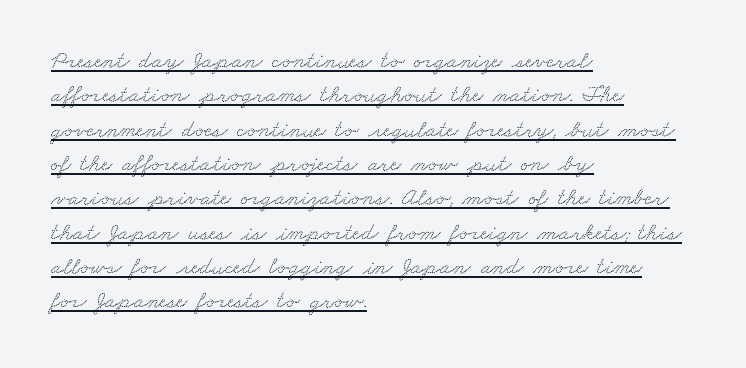
Q: Is the text underlined? A: Yes.
Q: How is the paragraph aligned? A: Left-aligned.
Q: Is the spacing between letters normal or unusually wide? A: Normal.
Q: Is the spacing between lines tight, normal or loose? A: Normal.
